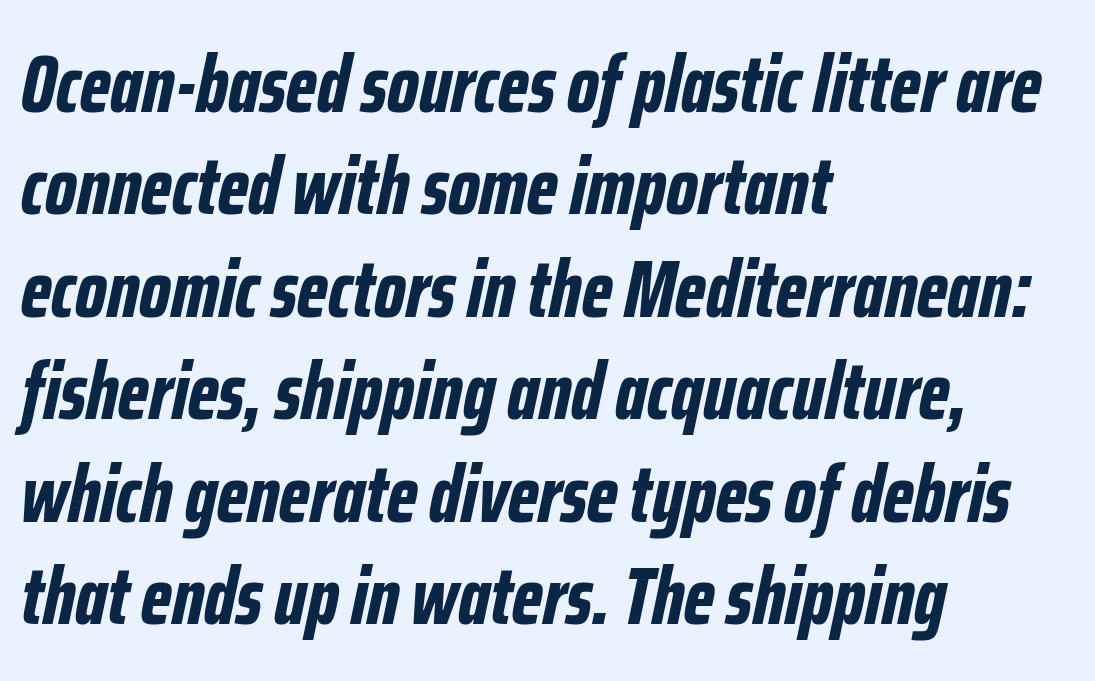
The image shows 80 px bold, condensed type, italic (leaning right); set left-aligned, normal line spacing (1.28x), normal letter spacing, not underlined; low stroke contrast and a medium x-height.
